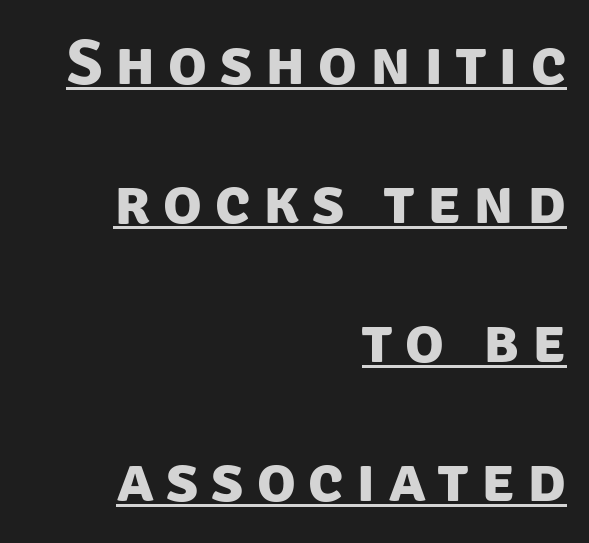
{"serif": "no", "bold": "yes", "weight": "bold", "width": "normal", "stroke_contrast": "low", "x_height": "large", "monospaced": "no", "underline": "yes", "align": "right", "line_spacing": "loose", "line_spacing_ratio": 2.17, "letter_spacing": "wide", "letter_spacing_em": 0.2, "glyph_px": 64}
